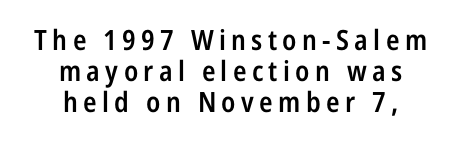
Every stem runs plumb, perpendicular to the baseline. Leading is clearly below the norm, producing a dense column. Each glyph is drawn with semibold strokes, heavier than normal yet not fully bold. Reading down the block, each line starts at a different indent, mirrored at its end. Descenders are the only things crossing below the line. Each letter's strokes conclude bluntly, with no projecting serifs.
